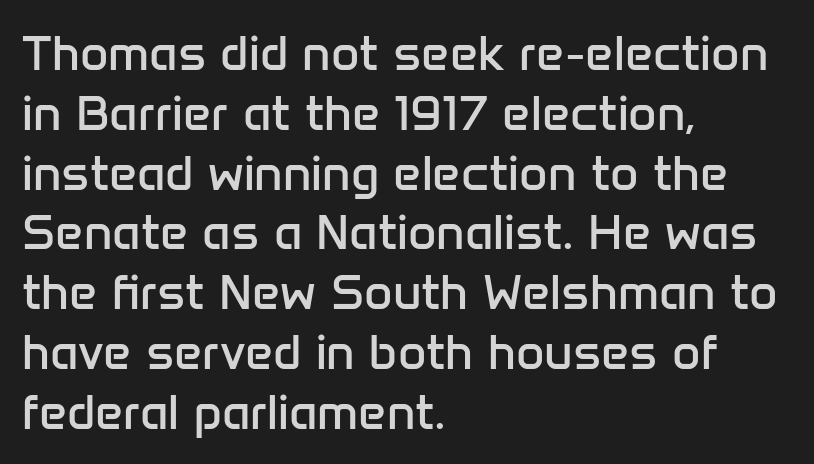
{"serif": "no", "italic": "no", "bold": "no", "weight": "regular", "width": "normal", "stroke_contrast": "low", "x_height": "medium", "monospaced": "no", "underline": "no", "align": "left", "line_spacing_ratio": 1.22, "letter_spacing": "normal", "letter_spacing_em": 0.0, "glyph_px": 49}
